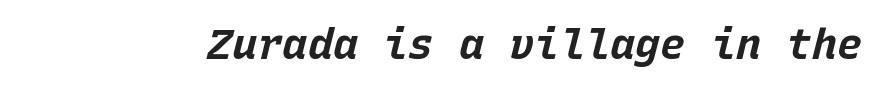
The image shows 42 px bold type, italic (leaning right), monospaced; set normal letter spacing, not underlined; low stroke contrast and a large x-height.
